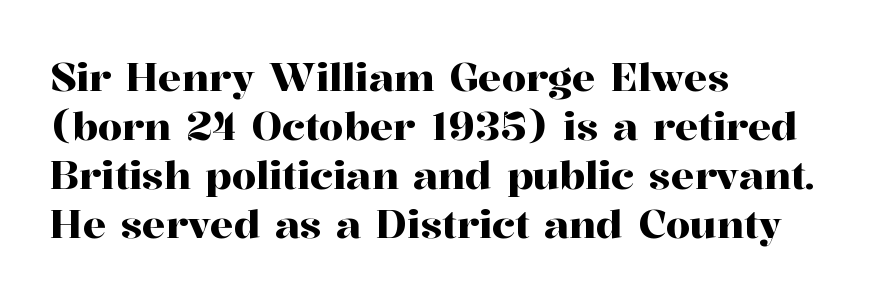
Tracking here is standard; glyphs follow each other at the usual distance. Clear beneath every line of the passage. Does the leading feel generous? No, just average. A typesetter would mark this as roman, not italic. If you drew a ruler down the left edge, every line would touch it.
